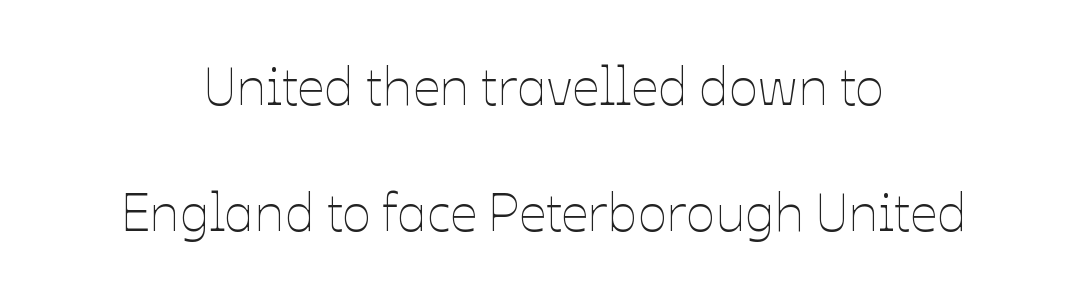
{"italic": "no", "bold": "no", "weight": "thin", "width": "normal", "stroke_contrast": "low", "x_height": "medium", "monospaced": "no", "underline": "no", "align": "center", "line_spacing": "loose", "line_spacing_ratio": 2.34, "letter_spacing": "normal", "letter_spacing_em": 0.0, "glyph_px": 54}
